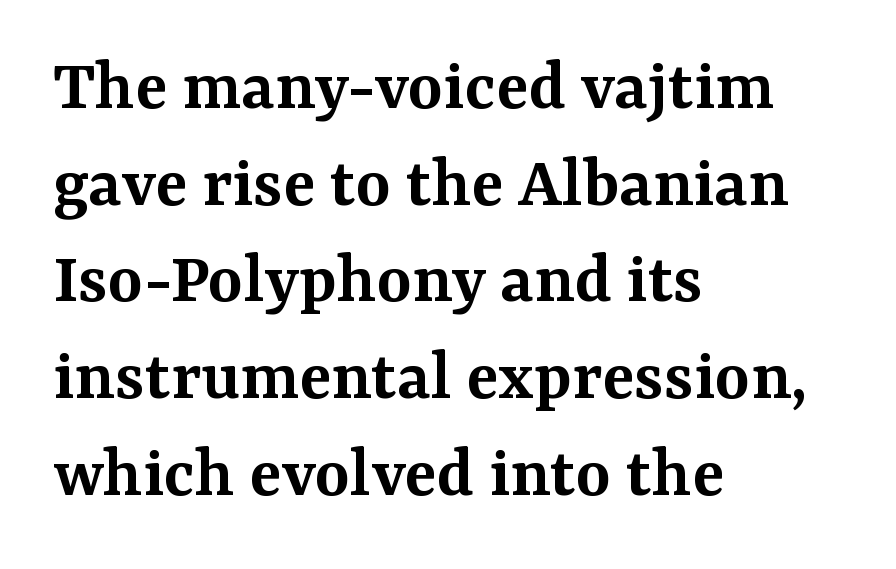
{"serif": "yes", "italic": "no", "bold": "semi", "weight": "semibold", "width": "normal", "stroke_contrast": "medium", "x_height": "medium", "monospaced": "no", "underline": "no", "align": "left", "line_spacing": "normal", "line_spacing_ratio": 1.29, "letter_spacing": "normal", "letter_spacing_em": 0.0, "glyph_px": 75}
